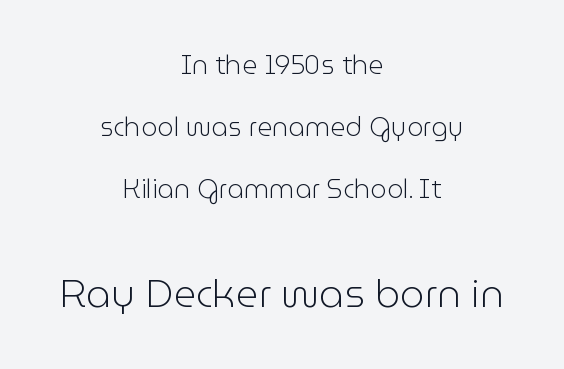
The image shows 39 px light sans-serif type, upright; set centered, loose line spacing (2.39x), normal letter spacing, not underlined; the second (bottom) block is 1.5x larger; low stroke contrast and a medium x-height.
